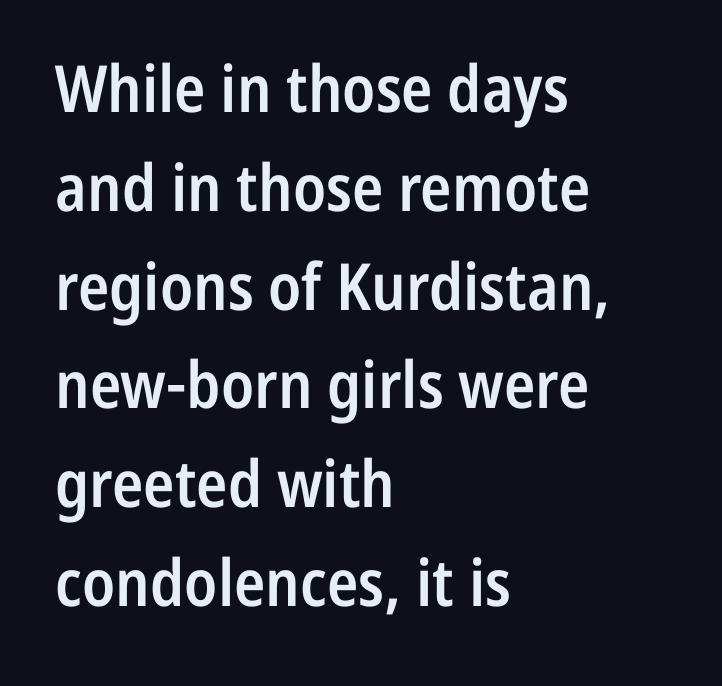
{"serif": "no", "italic": "no", "bold": "semi", "weight": "semibold", "width": "condensed", "stroke_contrast": "low", "x_height": "medium", "monospaced": "no", "underline": "no", "align": "left", "line_spacing": "normal", "line_spacing_ratio": 1.52, "letter_spacing": "normal", "letter_spacing_em": 0.0, "glyph_px": 65}
